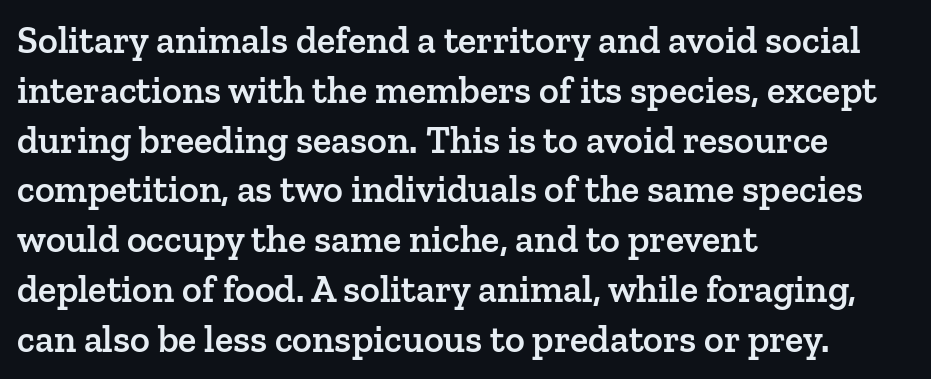
Q: Is the text bold? A: Semi-bold.
Q: Is the text italic (slanted)? A: No, it is upright.
Q: Is the typeface a serif or a sans-serif typeface? A: Serif.
Q: Is the text underlined? A: No.
Q: How is the paragraph aligned? A: Left-aligned.
Q: Is the spacing between letters normal or unusually wide? A: Normal.
Q: Is the spacing between lines tight, normal or loose? A: Normal.
Q: Width (condensed, normal, or wide)? A: Normal.
Q: Stroke contrast? A: Low.
Q: x-height? A: Medium.
Q: Monospaced? A: No.
